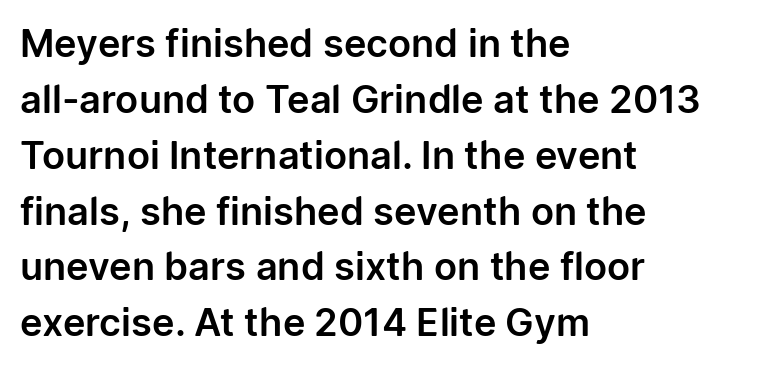
{"serif": "no", "italic": "no", "width": "normal", "stroke_contrast": "low", "x_height": "medium", "monospaced": "no", "underline": "no", "align": "left", "line_spacing": "normal", "line_spacing_ratio": 1.47, "letter_spacing": "normal", "letter_spacing_em": 0.0, "glyph_px": 38}
